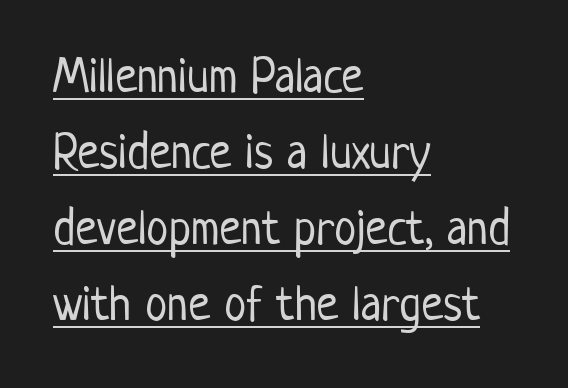
The image shows 50 px light, condensed sans-serif type, upright; set left-aligned, normal line spacing (1.52x), normal letter spacing, underlined; low stroke contrast and a medium x-height.
